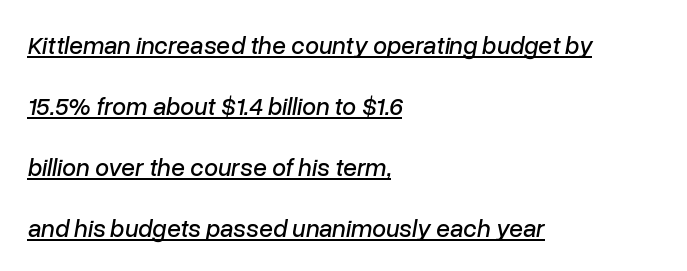
{"italic": "yes", "lean": "right", "slant_degrees": 10, "underline": "yes", "align": "left", "line_spacing": "loose", "line_spacing_ratio": 2.44, "letter_spacing": "normal", "letter_spacing_em": 0.0, "glyph_px": 25}
